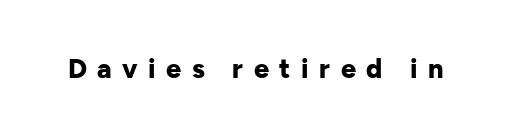
The image shows 27 px bold type, upright; set unusually wide letter spacing (+0.39 em), not underlined.
